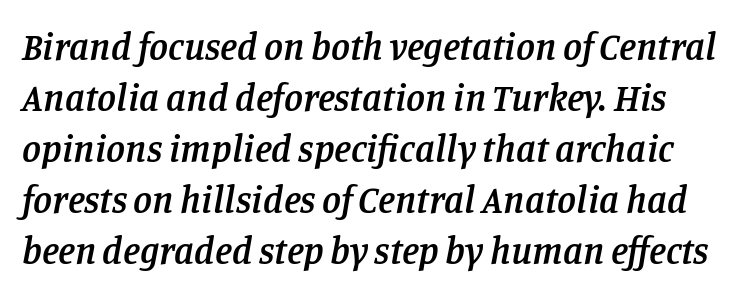
Q: Is the text bold? A: Semi-bold.
Q: Is the text italic (slanted)? A: Yes, it leans right by about 11 degrees.
Q: Is the typeface a serif or a sans-serif typeface? A: Serif.
Q: Is the text underlined? A: No.
Q: Is the spacing between letters normal or unusually wide? A: Normal.
Q: Is the spacing between lines tight, normal or loose? A: Normal.
Q: Width (condensed, normal, or wide)? A: Normal.
Q: Stroke contrast? A: Low.
Q: x-height? A: Large.
Q: Monospaced? A: No.
